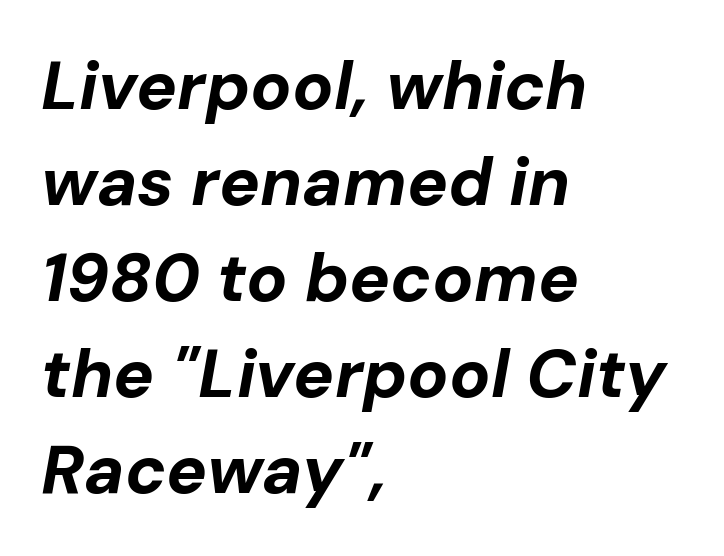
Compared with ordinary roman type, these characters are visibly tilted. Where is the straight margin? On the left. If you measured baseline to baseline, you'd find a middling distance. You could not count columns in this text — the font is proportionally spaced. What stands out about the letter spacing? Nothing — it is the standard amount.
